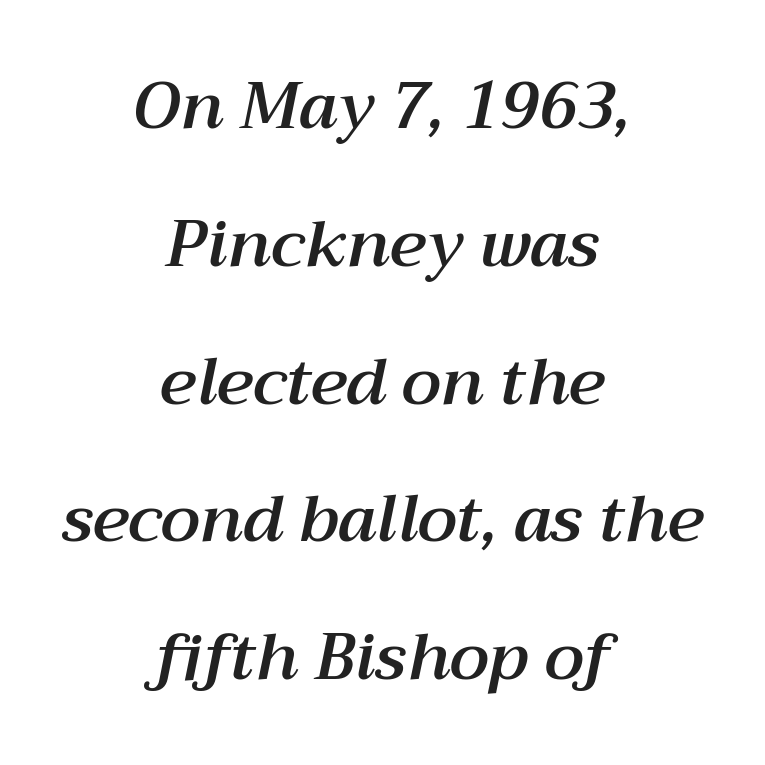
The image shows 65 px text type, italic (leaning right); set centered, loose line spacing (2.12x), normal letter spacing, not underlined; medium stroke contrast and a medium x-height.
